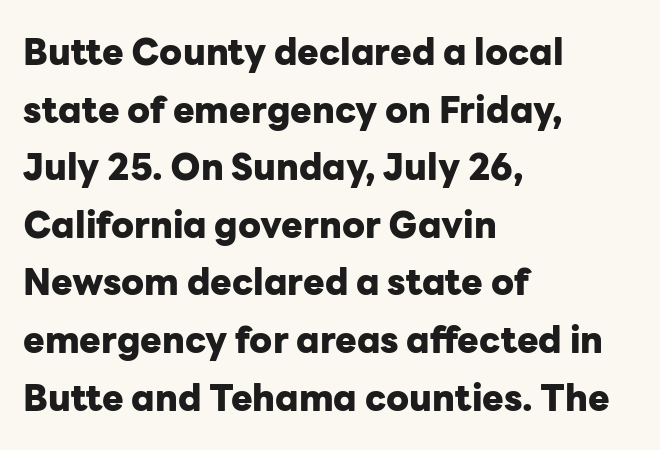
Heavy, bold letterforms. Is the letter spacing exaggerated? No — it looks like the ordinary default. No feet cap the strokes, marking this as sans-serif type. Each letter keeps its own natural width here, so spacing adapts to shape. You can tell it's not italic because the verticals are truly vertical.
